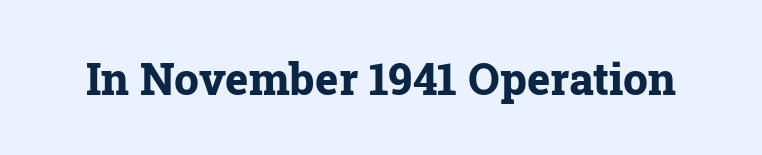
{"serif": "yes", "italic": "no", "bold": "yes", "weight": "bold", "width": "normal", "stroke_contrast": "low", "x_height": "medium", "monospaced": "no", "underline": "no", "letter_spacing": "normal", "letter_spacing_em": 0.0, "glyph_px": 44}
